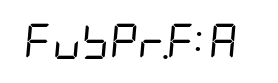
The image shows 35 px regular-weight, condensed type, italic (leaning right); set normal letter spacing, not underlined; low stroke contrast and a large x-height.
